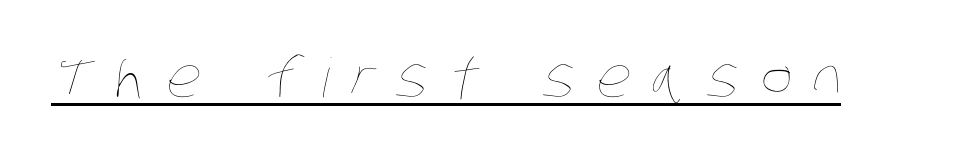
Q: Is the text bold? A: No.
Q: Is the text underlined? A: Yes.
Q: Is the spacing between letters normal or unusually wide? A: Unusually wide.
Q: Width (condensed, normal, or wide)? A: Condensed.
Q: Stroke contrast? A: Low.
Q: x-height? A: Large.
Q: Monospaced? A: No.
